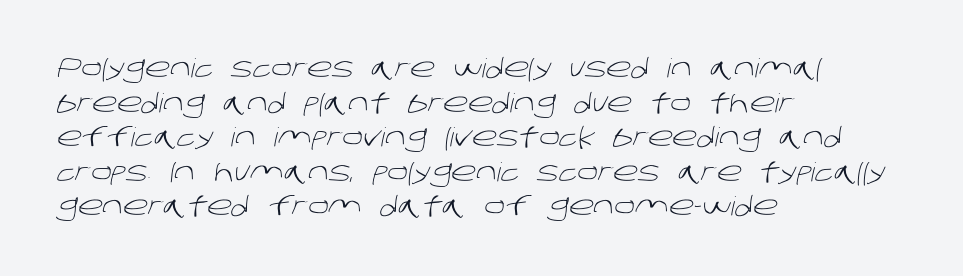
Q: Is the text bold? A: No.
Q: Is the text underlined? A: No.
Q: How is the paragraph aligned? A: Left-aligned.
Q: Is the spacing between letters normal or unusually wide? A: Normal.
Q: Is the spacing between lines tight, normal or loose? A: Normal.
